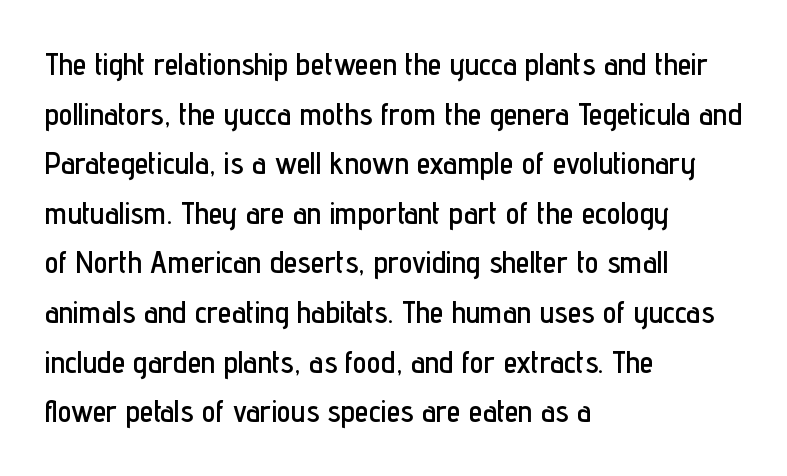
Q: Is the text italic (slanted)? A: No, it is upright.
Q: Is the typeface a serif or a sans-serif typeface? A: Sans-serif.
Q: Is the text underlined? A: No.
Q: How is the paragraph aligned? A: Left-aligned.
Q: Is the spacing between letters normal or unusually wide? A: Normal.
Q: Is the spacing between lines tight, normal or loose? A: Normal.
Q: Width (condensed, normal, or wide)? A: Condensed.
Q: Stroke contrast? A: Low.
Q: x-height? A: Medium.
Q: Monospaced? A: No.
